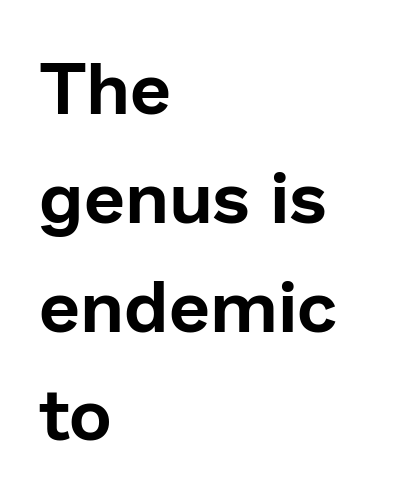
{"serif": "no", "italic": "no", "width": "normal", "stroke_contrast": "low", "x_height": "medium", "monospaced": "no", "underline": "no", "align": "left", "line_spacing": "normal", "line_spacing_ratio": 1.49, "letter_spacing": "normal", "letter_spacing_em": 0.0, "glyph_px": 73}
